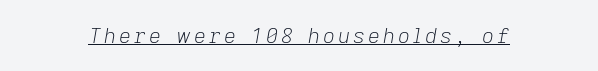
The image shows 21 px text type, italic (leaning right); set underlined.
